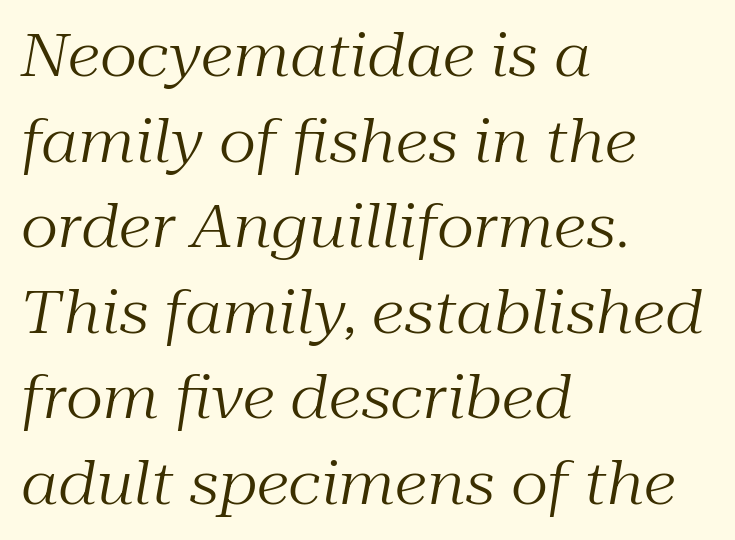
Q: Is the text bold? A: No.
Q: Is the text italic (slanted)? A: Yes, it leans right by about 10 degrees.
Q: Is the typeface a serif or a sans-serif typeface? A: Serif.
Q: Is the text underlined? A: No.
Q: How is the paragraph aligned? A: Left-aligned.
Q: Is the spacing between letters normal or unusually wide? A: Normal.
Q: Is the spacing between lines tight, normal or loose? A: Normal.
Q: Width (condensed, normal, or wide)? A: Normal.
Q: Stroke contrast? A: Medium.
Q: x-height? A: Medium.
Q: Monospaced? A: No.
